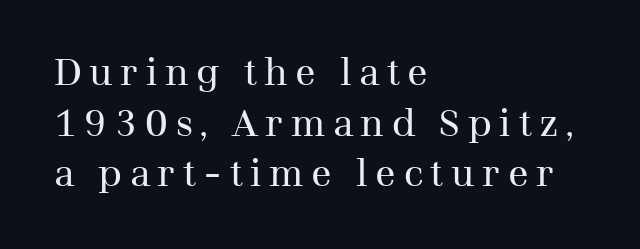
Character widths vary here, with narrow letters taking less room than wide ones. No extra ink here — the face is not bold. If you drew a ruler down the left edge, every line would touch it. A normal amount of white space separates one row of letters from the next. The characters display serif detailing at their extremities. Short note: letters widely spaced.
